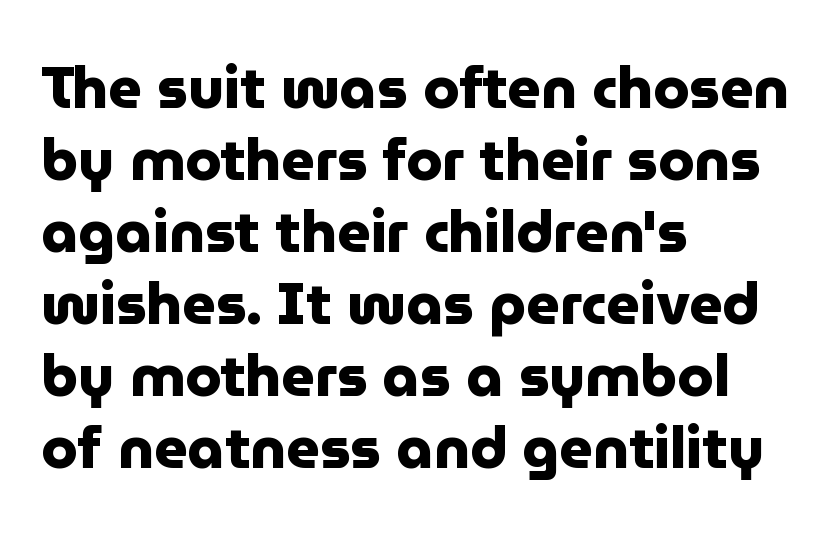
Q: Is the text bold? A: Yes.
Q: Is the text italic (slanted)? A: No, it is upright.
Q: Is the typeface a serif or a sans-serif typeface? A: Sans-serif.
Q: Is the text underlined? A: No.
Q: How is the paragraph aligned? A: Left-aligned.
Q: Is the spacing between letters normal or unusually wide? A: Normal.
Q: Width (condensed, normal, or wide)? A: Normal.
Q: Stroke contrast? A: Low.
Q: x-height? A: Medium.
Q: Monospaced? A: No.
